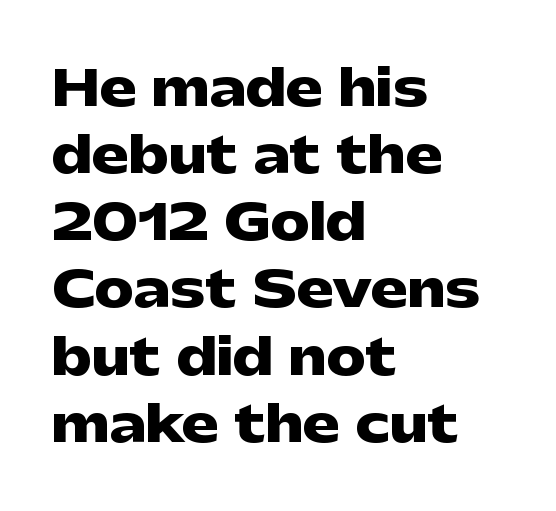
Q: Is the text bold? A: Yes.
Q: Is the text italic (slanted)? A: No, it is upright.
Q: Is the typeface a serif or a sans-serif typeface? A: Sans-serif.
Q: Is the text underlined? A: No.
Q: How is the paragraph aligned? A: Left-aligned.
Q: Is the spacing between letters normal or unusually wide? A: Normal.
Q: Is the spacing between lines tight, normal or loose? A: Normal.
Q: Width (condensed, normal, or wide)? A: Wide.
Q: Stroke contrast? A: Low.
Q: x-height? A: Medium.
Q: Monospaced? A: No.
